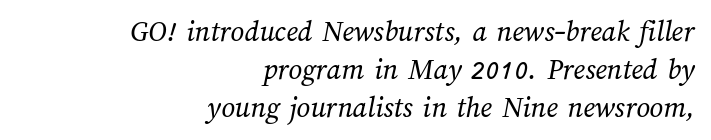
Unmarked baselines from the first word to the last. Is the block centered? No — it sits flush against the right margin. This sample keeps an unexceptional amount of space between lines. Proportional: the letters do not fall into vertical columns.
